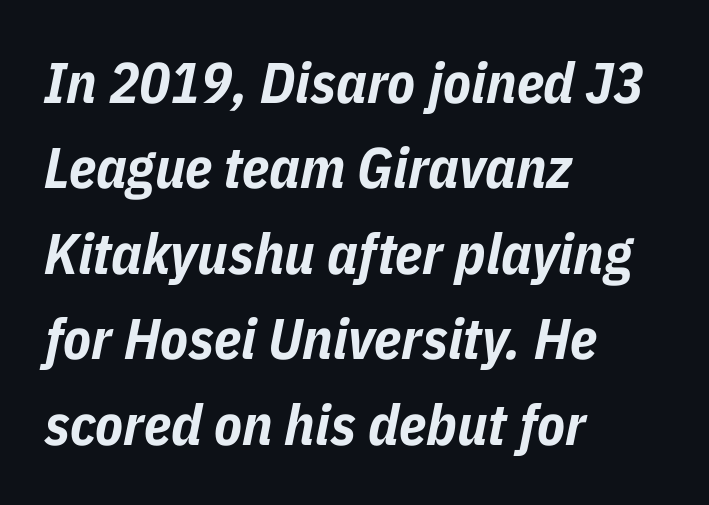
Q: Is the text bold? A: Yes.
Q: Is the text italic (slanted)? A: Yes, it leans right by about 11 degrees.
Q: Is the text underlined? A: No.
Q: How is the paragraph aligned? A: Left-aligned.
Q: Is the spacing between letters normal or unusually wide? A: Normal.
Q: Is the spacing between lines tight, normal or loose? A: Normal.
Q: Width (condensed, normal, or wide)? A: Condensed.
Q: Stroke contrast? A: Low.
Q: x-height? A: Medium.
Q: Monospaced? A: No.
